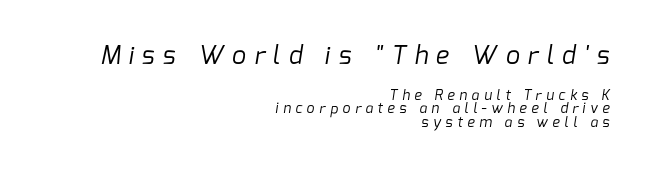
Q: Is the text bold? A: No.
Q: Is the text underlined? A: No.
Q: How is the paragraph aligned? A: Right-aligned.
Q: Is the spacing between letters normal or unusually wide? A: Unusually wide.
Q: Is the spacing between lines tight, normal or loose? A: Tight.
Q: Which block of text is set in a larger size, the first (top) or the second (bottom)? A: The first (top) one.
